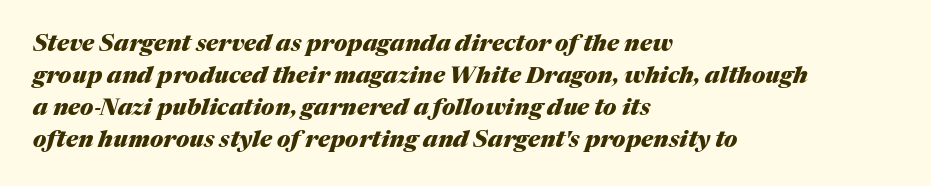
Students, note that the glyphs here touch the page at normal intervals. The lines in this sample share a left origin and differ only in where they stop. Normally led — the rows are evenly, conventionally spaced. As a designer I'd log this as weight 700, bold.
